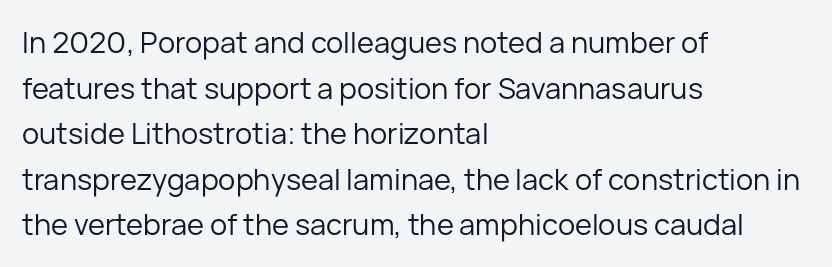
{"serif": "no", "italic": "no", "bold": "no", "weight": "regular", "width": "normal", "stroke_contrast": "low", "x_height": "medium", "monospaced": "no", "underline": "no", "align": "left", "line_spacing": "normal", "line_spacing_ratio": 1.57, "letter_spacing": "normal", "letter_spacing_em": 0.0, "glyph_px": 29}
